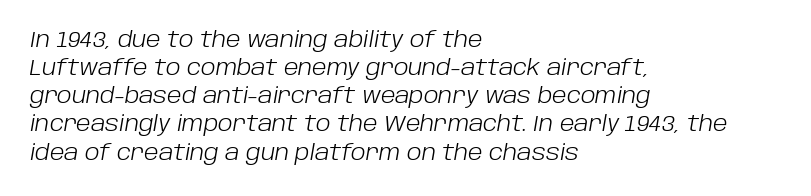
Q: Is the text bold? A: No.
Q: Is the text italic (slanted)? A: Yes, it leans right by about 10 degrees.
Q: Is the text underlined? A: No.
Q: How is the paragraph aligned? A: Left-aligned.
Q: Is the spacing between letters normal or unusually wide? A: Normal.
Q: Is the spacing between lines tight, normal or loose? A: Normal.
